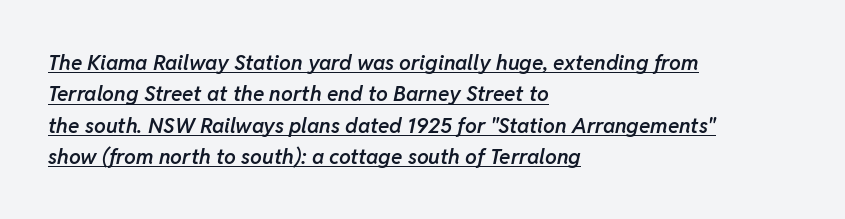
The specimen reads as italic at a glance. Decoration check: the copy is underlined. Leading matches the norm, producing a regular column. Layout note: lines flush left.
